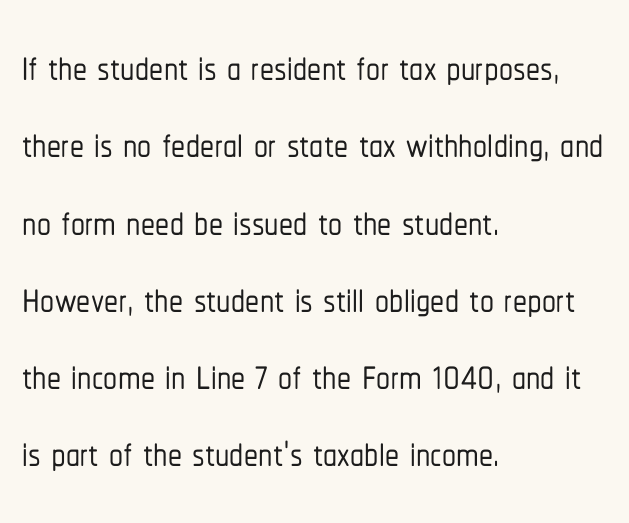
{"serif": "no", "italic": "no", "width": "condensed", "stroke_contrast": "low", "x_height": "medium", "monospaced": "no", "underline": "no", "align": "left", "line_spacing": "normal", "line_spacing_ratio": 1.38, "letter_spacing": "normal", "letter_spacing_em": 0.0, "glyph_px": 56}
